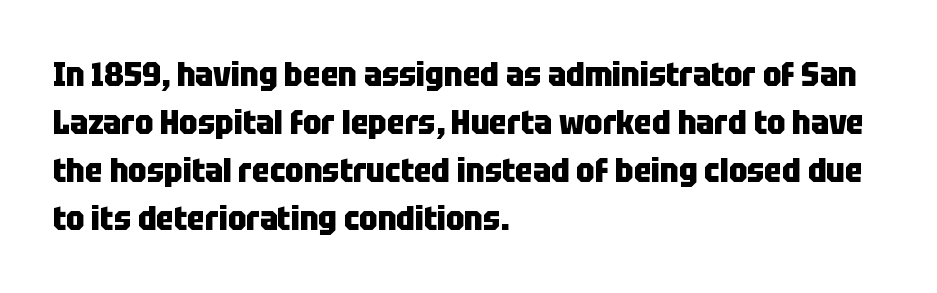
Q: Is the text bold? A: Yes.
Q: Is the text italic (slanted)? A: No, it is upright.
Q: Is the typeface a serif or a sans-serif typeface? A: Sans-serif.
Q: Is the text underlined? A: No.
Q: How is the paragraph aligned? A: Left-aligned.
Q: Is the spacing between letters normal or unusually wide? A: Normal.
Q: Is the spacing between lines tight, normal or loose? A: Normal.
Q: Width (condensed, normal, or wide)? A: Condensed.
Q: Stroke contrast? A: Low.
Q: x-height? A: Large.
Q: Monospaced? A: No.
